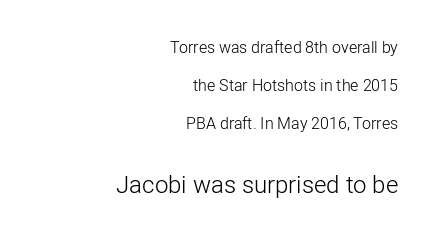
{"italic": "no", "bold": "no", "underline": "no", "align": "right", "line_spacing": "loose", "line_spacing_ratio": 2.38, "letter_spacing": "normal", "letter_spacing_em": 0.0, "larger_block": "second", "size_ratio": 1.5, "glyph_px": 24}
